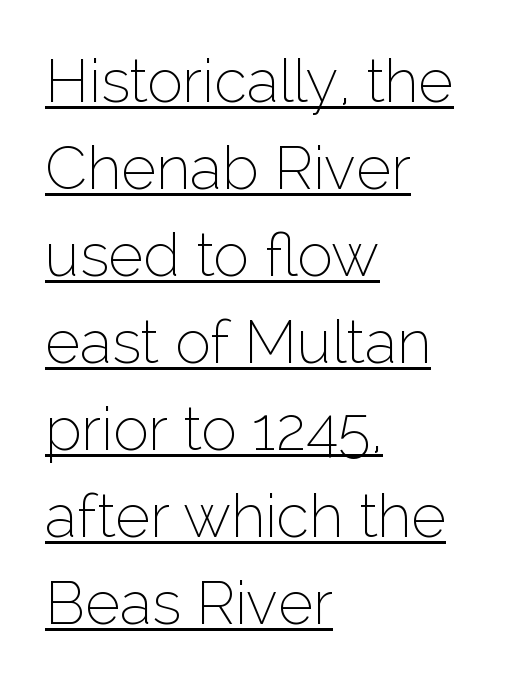
The image shows 60 px thin sans-serif type, upright; set left-aligned, normal line spacing (1.45x), normal letter spacing, underlined; low stroke contrast and a medium x-height.
